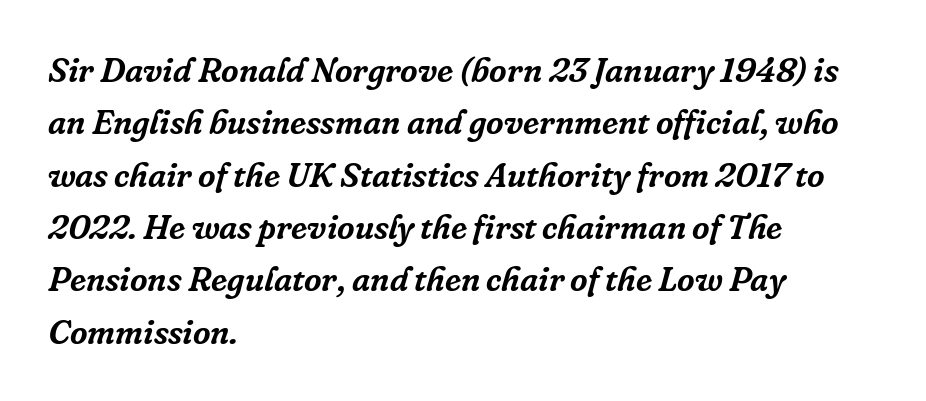
The image shows 34 px serif type, italic (leaning right); set left-aligned, normal line spacing (1.54x), normal letter spacing, not underlined; low stroke contrast and a medium x-height.
